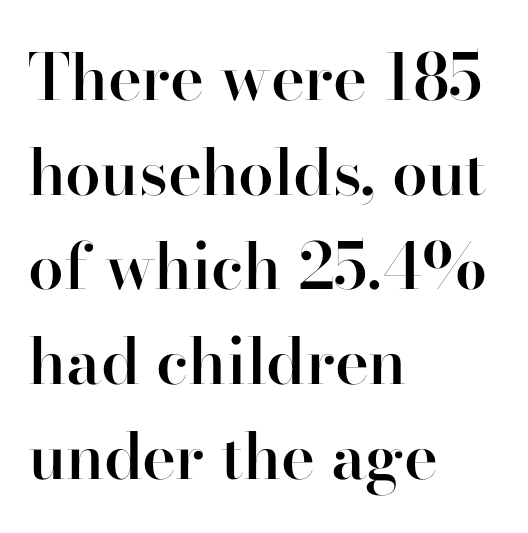
The image shows 64 px semibold serif type, upright; set left-aligned, normal line spacing (1.48x), normal letter spacing, not underlined; high stroke contrast and a small x-height.
